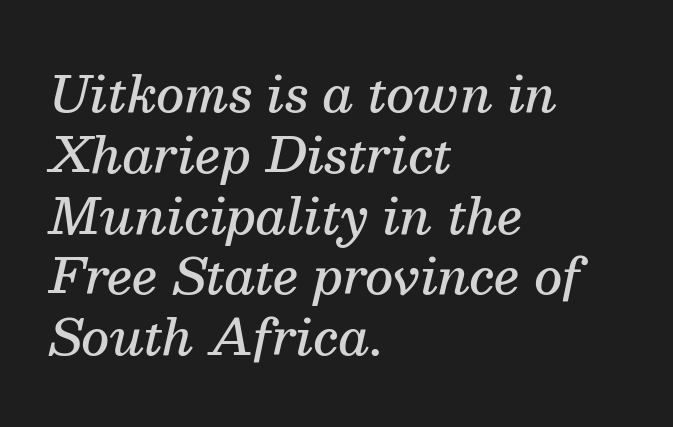
The image shows 49 px semibold serif type, italic (leaning right); set left-aligned, line spacing 1.24x, normal letter spacing, not underlined; medium stroke contrast and a medium x-height.
